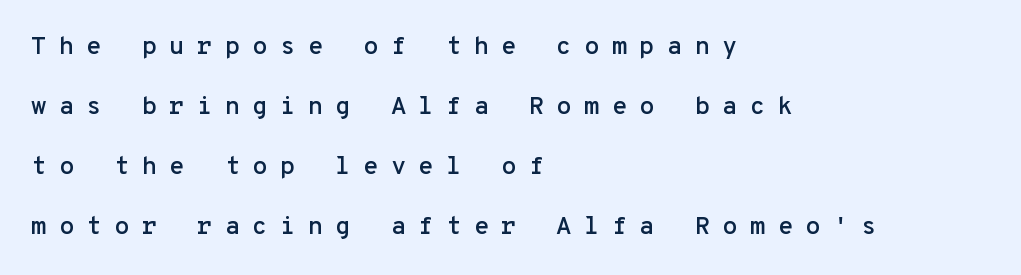
Does the leading feel generous? Absolutely, it's lavish. A clean baseline with only descenders dipping below it. A student would call this left alignment; a typographer would say flush left, rag right. Posture: straight, roman, zero tilt.
